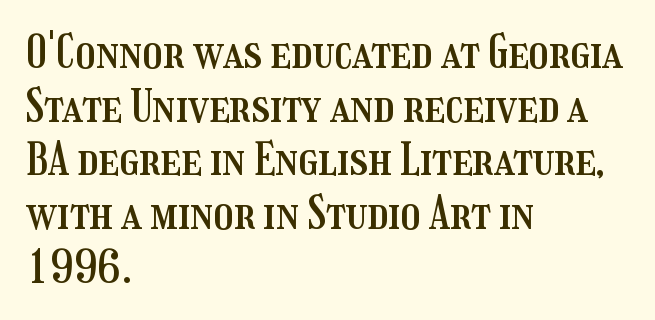
Q: Is the text italic (slanted)? A: No, it is upright.
Q: Is the text underlined? A: No.
Q: How is the paragraph aligned? A: Left-aligned.
Q: Is the spacing between letters normal or unusually wide? A: Normal.
Q: Width (condensed, normal, or wide)? A: Condensed.
Q: Stroke contrast? A: Medium.
Q: x-height? A: Medium.
Q: Monospaced? A: No.
